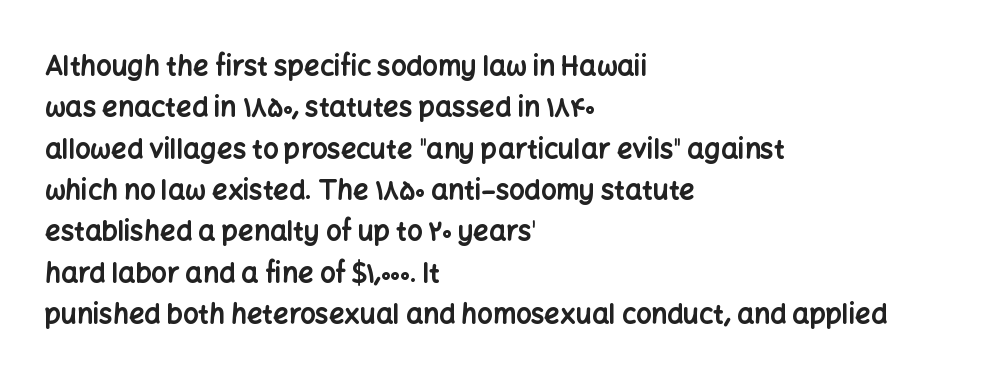
This block has exactly the height ordinary leading produces. The letterforms sit shoulder to shoulder at normal distance. On the weight axis this lands at bold, roughly 700. Line beginnings align vertically; line endings do not. A roman cut, with each character standing at attention.
